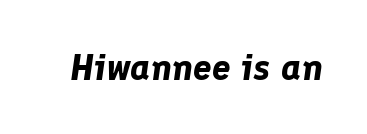
Q: Is the text bold? A: Yes.
Q: Is the text italic (slanted)? A: Yes, it leans right by about 8 degrees.
Q: Is the text underlined? A: No.
Q: Is the spacing between letters normal or unusually wide? A: Normal.
Q: Width (condensed, normal, or wide)? A: Normal.
Q: Stroke contrast? A: Low.
Q: x-height? A: Medium.
Q: Monospaced? A: No.
